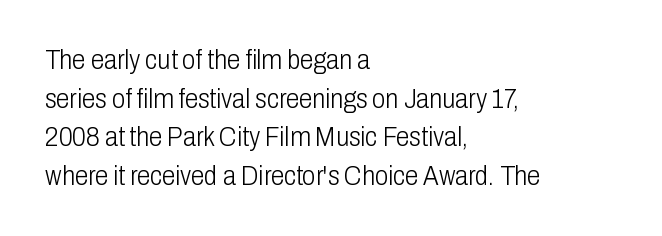
The image shows 27 px text type, upright; set left-aligned, normal line spacing (1.43x), normal letter spacing, not underlined.
